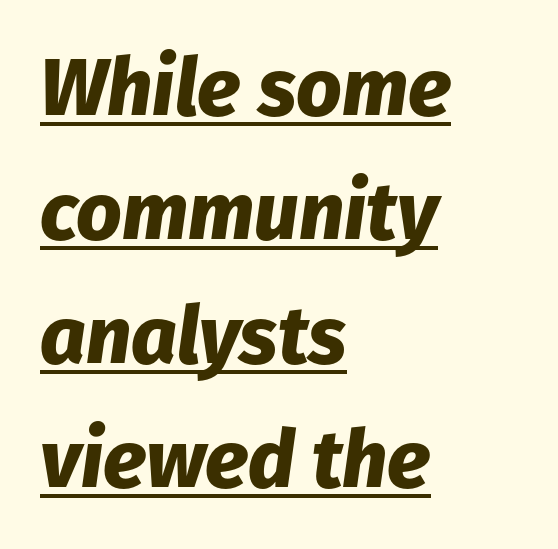
Q: Is the text bold? A: Yes.
Q: Is the text italic (slanted)? A: Yes, it leans right by about 8 degrees.
Q: Is the text underlined? A: Yes.
Q: How is the paragraph aligned? A: Left-aligned.
Q: Is the spacing between letters normal or unusually wide? A: Normal.
Q: Is the spacing between lines tight, normal or loose? A: Normal.
Q: Width (condensed, normal, or wide)? A: Normal.
Q: Stroke contrast? A: Low.
Q: x-height? A: Medium.
Q: Monospaced? A: No.
